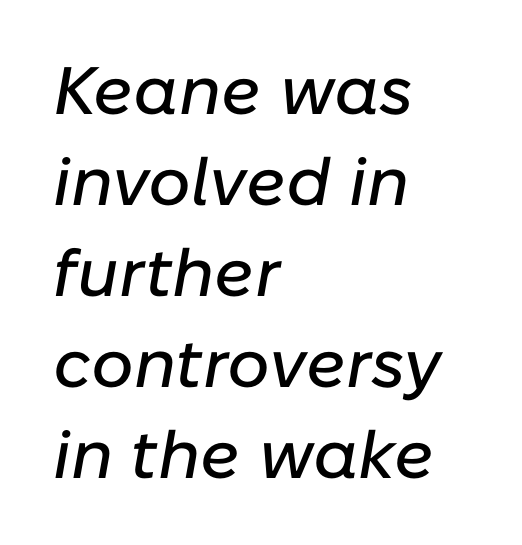
Between one letter and the next there's only the usual sliver of space. Just letters on the line, the space beneath them empty. A classic flush-left, rag-right setting is used for this passage. The passage shown leans; its letterforms are oblique.
